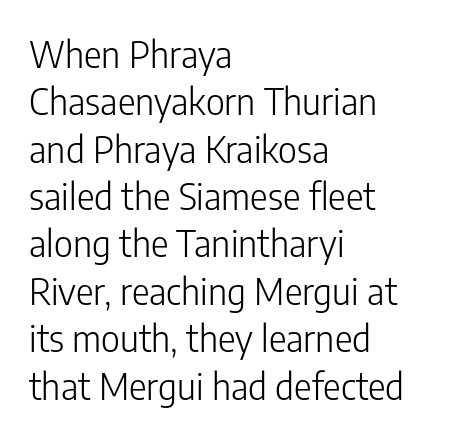
Q: Is the text bold? A: No.
Q: Is the text italic (slanted)? A: No, it is upright.
Q: Is the typeface a serif or a sans-serif typeface? A: Sans-serif.
Q: Is the text underlined? A: No.
Q: How is the paragraph aligned? A: Left-aligned.
Q: Is the spacing between letters normal or unusually wide? A: Normal.
Q: Is the spacing between lines tight, normal or loose? A: Normal.
Q: Width (condensed, normal, or wide)? A: Condensed.
Q: Stroke contrast? A: Low.
Q: x-height? A: Medium.
Q: Monospaced? A: No.
